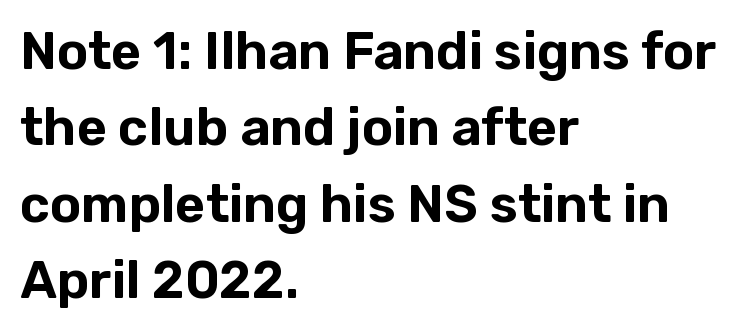
{"serif": "no", "italic": "no", "width": "normal", "stroke_contrast": "low", "x_height": "medium", "monospaced": "no", "underline": "no", "align": "left", "line_spacing": "normal", "line_spacing_ratio": 1.47, "letter_spacing": "normal", "letter_spacing_em": 0.0, "glyph_px": 52}
